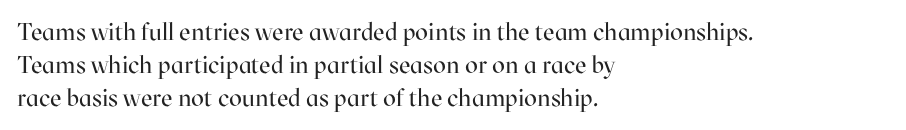
{"italic": "no", "bold": "no", "underline": "no", "align": "left", "line_spacing": "normal", "line_spacing_ratio": 1.37, "letter_spacing": "normal", "letter_spacing_em": 0.0, "glyph_px": 24}
